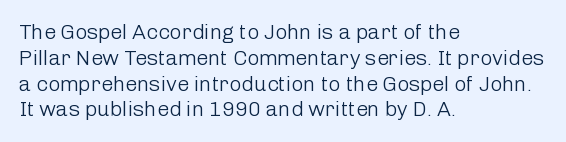
The image shows 21 px text type, upright; set left-aligned, line spacing 1.23x, normal letter spacing, not underlined.
